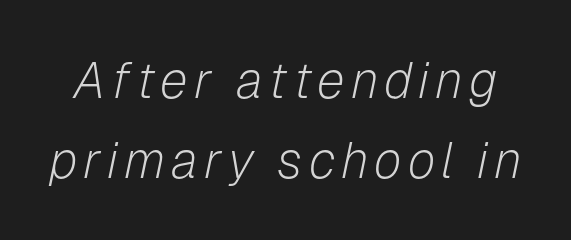
The weight would be labelled regular, book, light, or lighter still. Vertically, the passage feels balanced, rows spaced as you'd expect. Each row of text sits above clean, open space. The lettering tilts uniformly, giving the passage an italic look. Looks like regular typesetting: each glyph gets only the width it needs.
